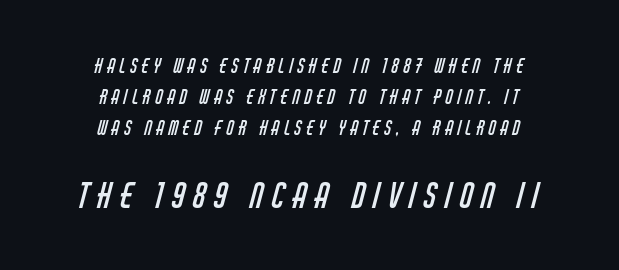
The image shows 34 px regular-weight, condensed sans-serif type; set centered, normal line spacing (1.63x), unusually wide letter spacing (+0.24 em), not underlined; the second (bottom) block is 1.79x larger; low stroke contrast and a large x-height.
